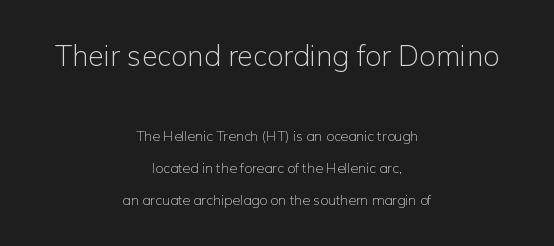
{"serif": "no", "italic": "no", "bold": "no", "weight": "light", "width": "normal", "stroke_contrast": "low", "x_height": "medium", "monospaced": "no", "underline": "no", "align": "center", "line_spacing": "loose", "line_spacing_ratio": 2.3, "letter_spacing": "normal", "letter_spacing_em": 0.0, "larger_block": "first", "size_ratio": 2.07, "glyph_px": 29}
